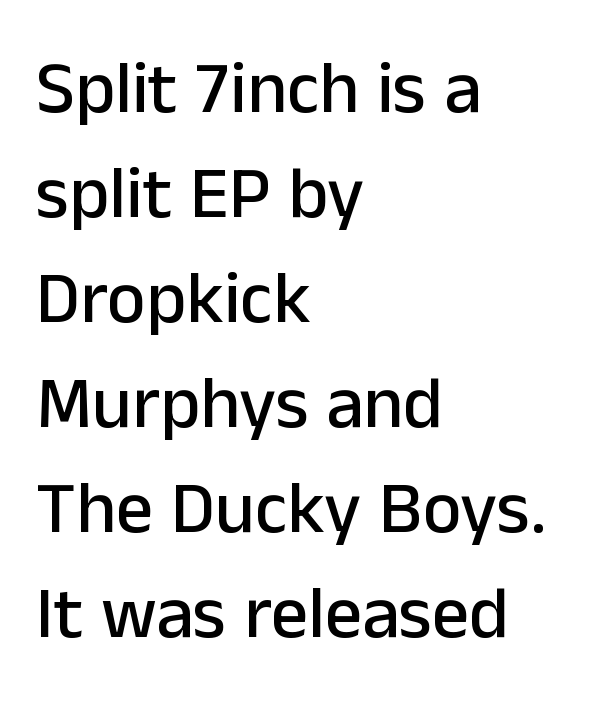
The image shows 74 px sans-serif type, upright; set left-aligned, normal line spacing (1.42x), normal letter spacing, not underlined; low stroke contrast and a medium x-height.
